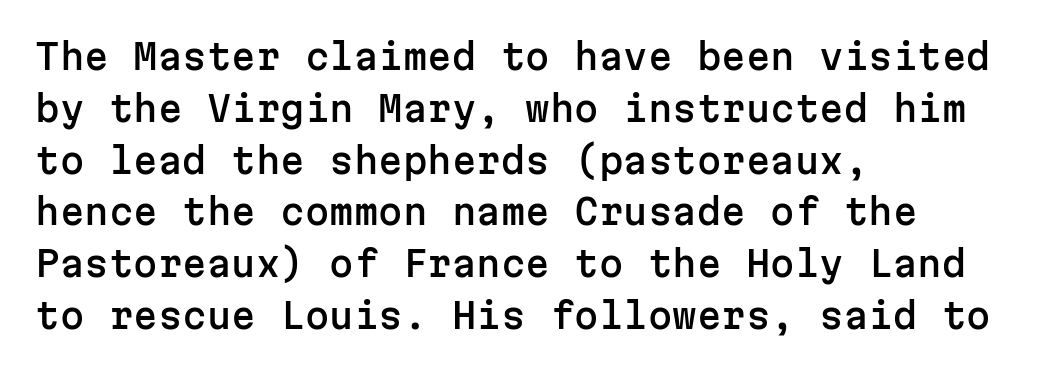
The image shows 35 px sans-serif type, upright, monospaced; set left-aligned, normal line spacing (1.48x), normal letter spacing, not underlined; low stroke contrast and a medium x-height.
